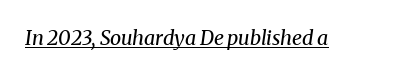
A typographer would call this underscored text. Quick note: italic. Unbolded letterforms with no extra heft. What stands out about the letter spacing? Nothing — it is the standard amount.
